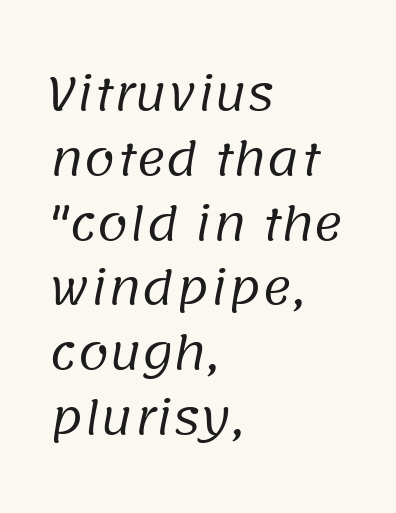
The image shows 45 px regular-weight sans-serif type; set left-aligned, normal line spacing (1.44x), normal letter spacing, not underlined; low stroke contrast and a large x-height.
